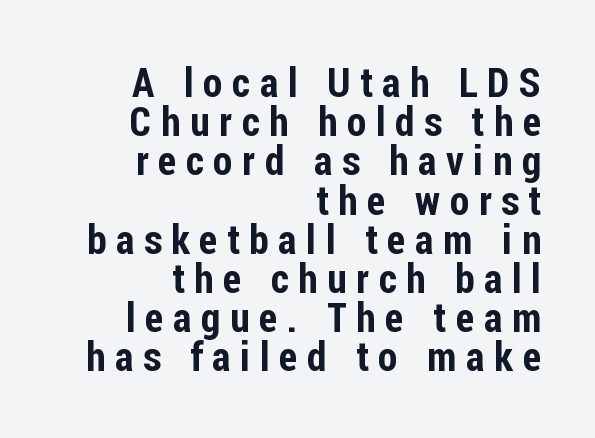
The image shows 40 px condensed sans-serif type, upright; set right-aligned, tight line spacing (0.98x), unusually wide letter spacing (+0.24 em), not underlined; low stroke contrast and a medium x-height.
